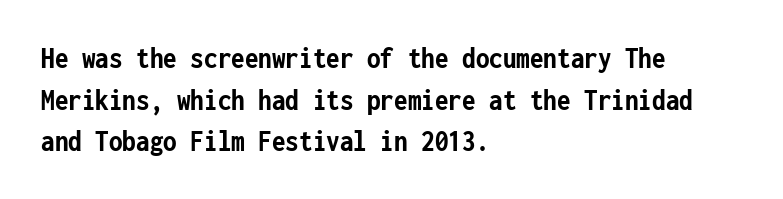
Check under the words: just untouched page. The letters stand straight up with perfectly vertical stems. These words are printed bold, with thick strokes throughout. Fixed-width glyphs throughout — classic coding-font behaviour. Compared with typical body copy, the letter spacing here is the same.
